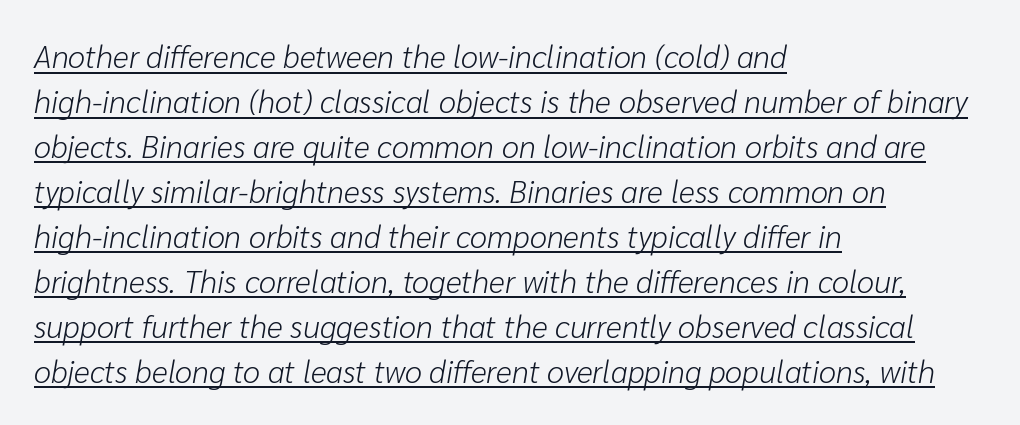
{"italic": "yes", "lean": "right", "slant_degrees": 10, "bold": "no", "weight": "light", "width": "normal", "stroke_contrast": "low", "x_height": "medium", "monospaced": "no", "underline": "yes", "align": "left", "line_spacing": "normal", "line_spacing_ratio": 1.45, "letter_spacing": "normal", "letter_spacing_em": 0.0, "glyph_px": 31}
